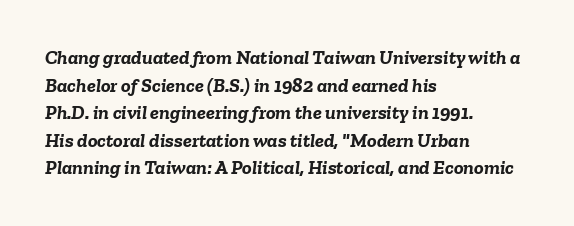
The image shows 20 px bold type, italic (leaning right); set left-aligned, normal line spacing (1.38x), normal letter spacing, not underlined.
